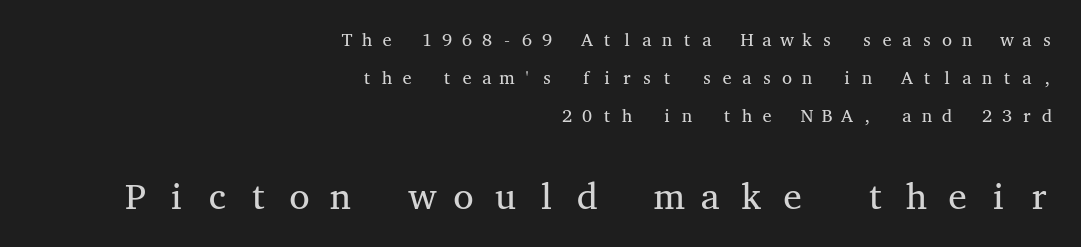
Q: Is the text bold? A: No.
Q: Is the text italic (slanted)? A: No, it is upright.
Q: Is the typeface a serif or a sans-serif typeface? A: Serif.
Q: Is the text underlined? A: No.
Q: How is the paragraph aligned? A: Right-aligned.
Q: Is the spacing between letters normal or unusually wide? A: Unusually wide.
Q: Is the spacing between lines tight, normal or loose? A: Loose.
Q: Which block of text is set in a larger size, the first (top) or the second (bottom)? A: The second (bottom) one.
Q: Width (condensed, normal, or wide)? A: Wide.
Q: Stroke contrast? A: Medium.
Q: x-height? A: Medium.
Q: Monospaced? A: Yes.
